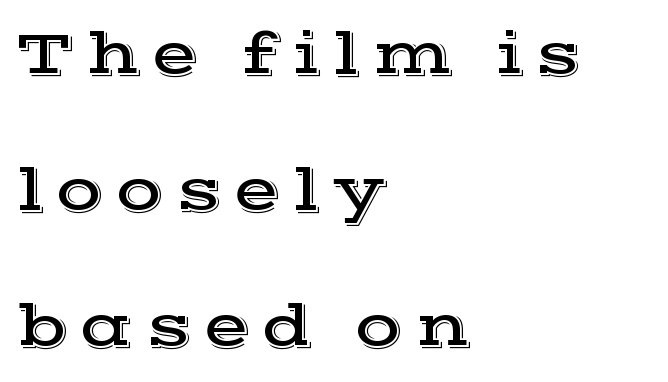
The image shows 62 px wide serif type, upright; set left-aligned, loose line spacing (2.19x), not underlined; a medium x-height.
